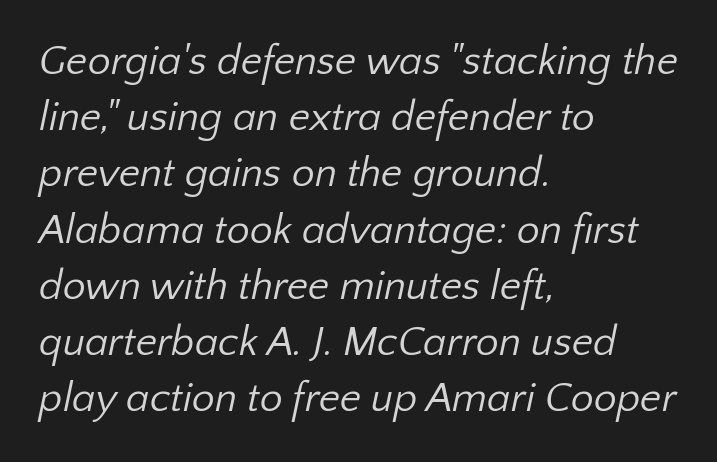
The image shows 41 px regular-weight sans-serif type; set left-aligned, normal line spacing (1.37x), normal letter spacing, not underlined; low stroke contrast and a medium x-height.
